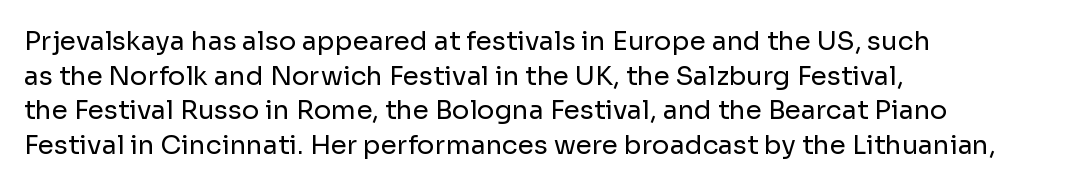
{"italic": "no", "bold": "no", "underline": "no", "align": "left", "line_spacing": "normal", "line_spacing_ratio": 1.33, "letter_spacing": "normal", "letter_spacing_em": 0.0, "glyph_px": 26}
